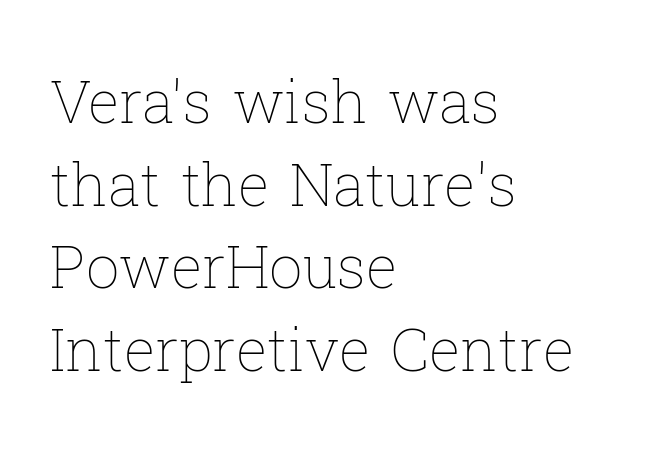
Q: Is the text bold? A: No.
Q: Is the text italic (slanted)? A: No, it is upright.
Q: Is the text underlined? A: No.
Q: How is the paragraph aligned? A: Left-aligned.
Q: Is the spacing between letters normal or unusually wide? A: Normal.
Q: Is the spacing between lines tight, normal or loose? A: Normal.
Q: Width (condensed, normal, or wide)? A: Normal.
Q: Stroke contrast? A: Low.
Q: x-height? A: Medium.
Q: Monospaced? A: No.
